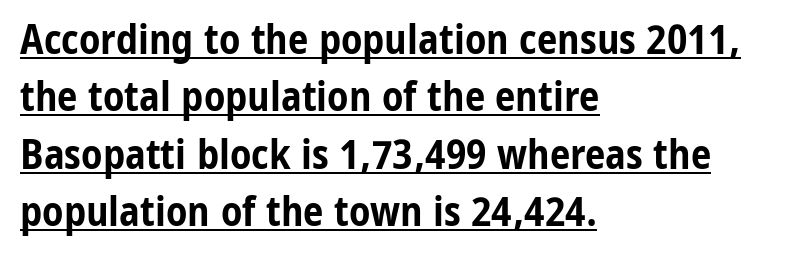
Here the glyphs are tracked normally, forming tight word shapes. Font category for this specimen: sans-serif. If you drew a line through each stem, it would be perfectly vertical. Proportional: the letters do not fall into vertical columns. Every word sits above its own underline.
